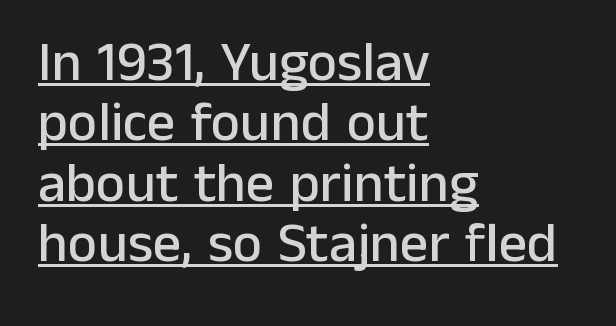
The image shows 56 px sans-serif type, upright; set left-aligned, tight line spacing (1.08x), normal letter spacing, underlined; low stroke contrast and a medium x-height.
